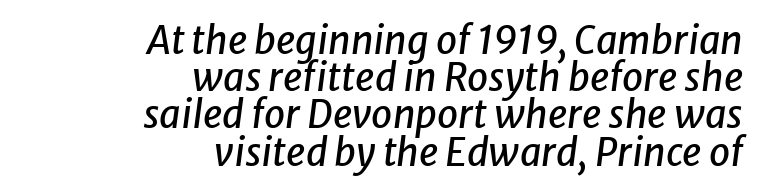
Q: Is the text italic (slanted)? A: Yes, it leans right by about 8 degrees.
Q: Is the text underlined? A: No.
Q: How is the paragraph aligned? A: Right-aligned.
Q: Is the spacing between letters normal or unusually wide? A: Normal.
Q: Is the spacing between lines tight, normal or loose? A: Tight.
Q: Width (condensed, normal, or wide)? A: Normal.
Q: Stroke contrast? A: Low.
Q: x-height? A: Medium.
Q: Monospaced? A: No.
